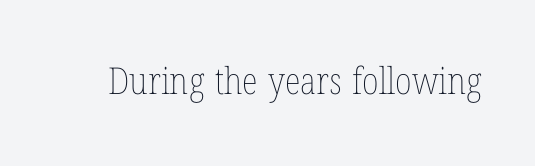
The image shows 37 px thin, condensed type, upright; set normal letter spacing, not underlined; low stroke contrast and a medium x-height.
